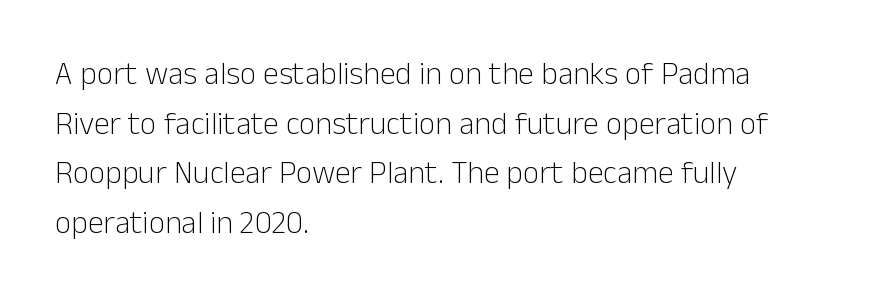
Does the type have serifs? No, each stem ends abruptly. Stroke thickness stays within the range of a standard reading face or lighter. Spacing verdict: proportional, widths tailored to each character. Rule under the text: the space is simply empty.
